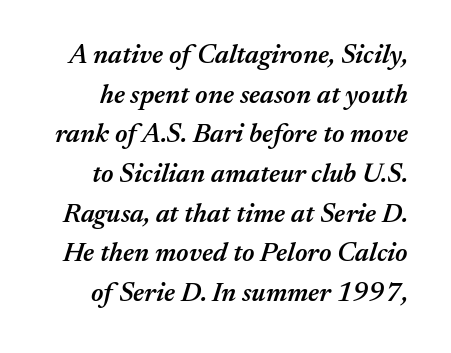
The image shows 27 px text type, italic (leaning right); set normal line spacing (1.47x), normal letter spacing, not underlined.
